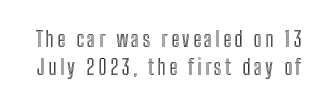
Q: Is the text italic (slanted)? A: No, it is upright.
Q: Is the text underlined? A: No.
Q: Is the spacing between lines tight, normal or loose? A: Normal.
